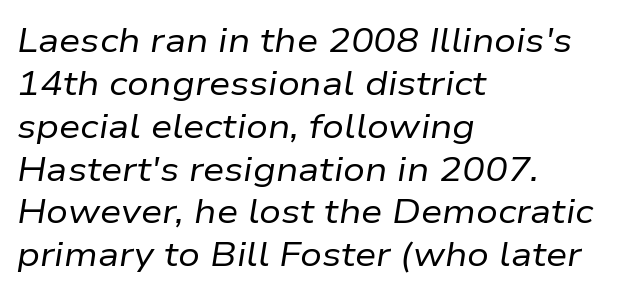
The image shows 34 px regular-weight type, italic (leaning right); set left-aligned, normal line spacing (1.26x), normal letter spacing, not underlined; low stroke contrast and a medium x-height.
